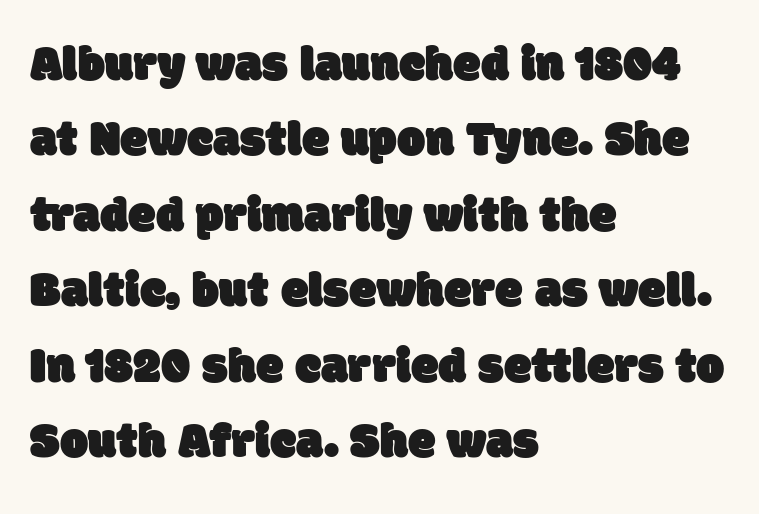
Q: Is the typeface a serif or a sans-serif typeface? A: Sans-serif.
Q: Is the text underlined? A: No.
Q: How is the paragraph aligned? A: Left-aligned.
Q: Is the spacing between letters normal or unusually wide? A: Normal.
Q: Is the spacing between lines tight, normal or loose? A: Normal.
Q: Width (condensed, normal, or wide)? A: Normal.
Q: Stroke contrast? A: Low.
Q: x-height? A: Large.
Q: Monospaced? A: No.
